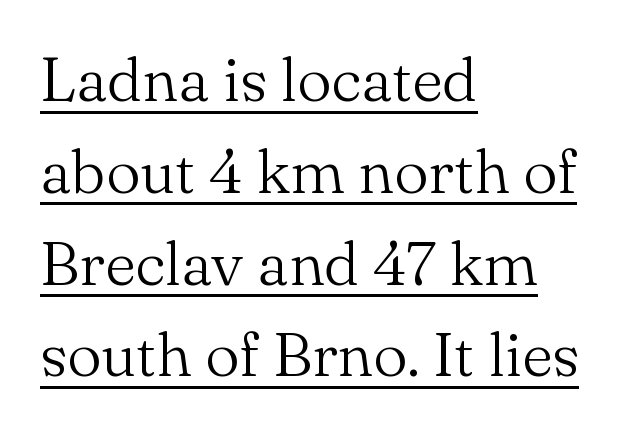
The image shows 62 px light serif type, upright; set left-aligned, normal line spacing (1.48x), normal letter spacing, underlined; medium stroke contrast and a small x-height.
